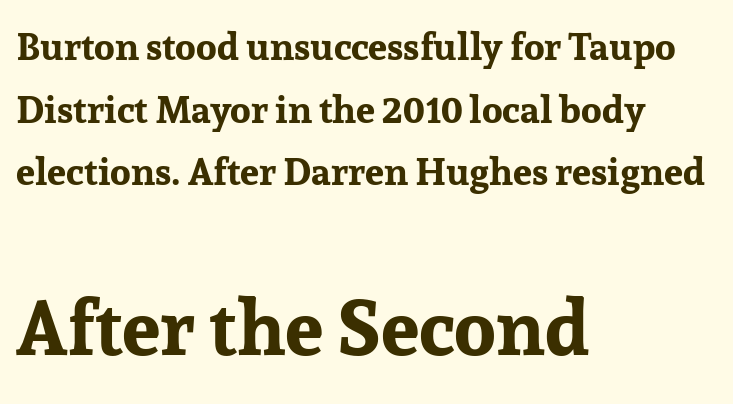
The image shows 77 px bold serif type, upright; set left-aligned, normal line spacing (1.65x), normal letter spacing, not underlined; the second (bottom) block is 2.03x larger; low stroke contrast and a medium x-height.
